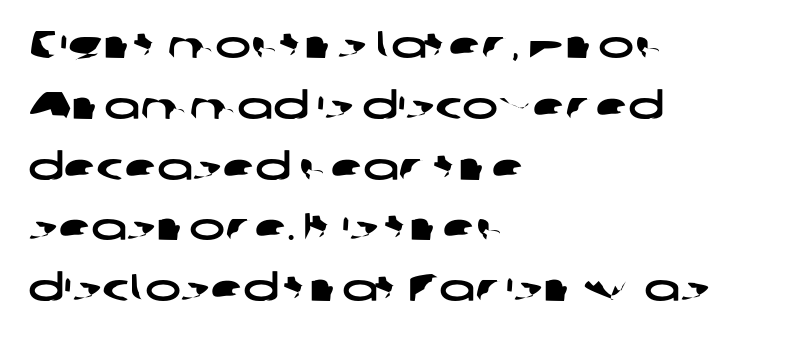
{"serif": "no", "width": "wide", "stroke_contrast": "low", "x_height": "medium", "monospaced": "no", "underline": "no", "align": "left", "line_spacing": "normal", "line_spacing_ratio": 1.6, "letter_spacing": "normal", "letter_spacing_em": 0.0, "glyph_px": 38}
